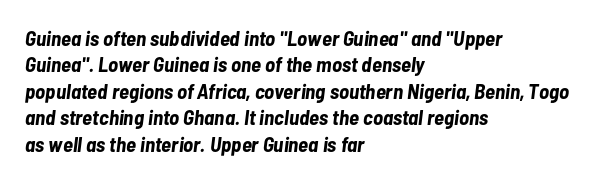
The line-height multiplier appears to be the usual default. Lines of text with bare space underneath. This sample uses plain, unmodified letter spacing. A dark, heavy texture on the line: the type is bold.
